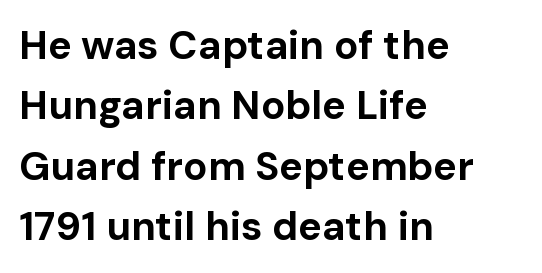
The rendering keeps characters at their native spacing. Thick stems and heavy bowls — unmistakably bold. The rag falls on the right side of this text block. Character widths vary here, with narrow letters taking less room than wide ones.
